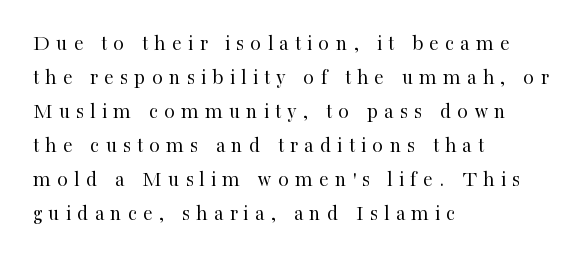
Q: Is the text bold? A: No.
Q: Is the text italic (slanted)? A: No, it is upright.
Q: Is the text underlined? A: No.
Q: How is the paragraph aligned? A: Left-aligned.
Q: Is the spacing between letters normal or unusually wide? A: Unusually wide.
Q: Is the spacing between lines tight, normal or loose? A: Normal.
